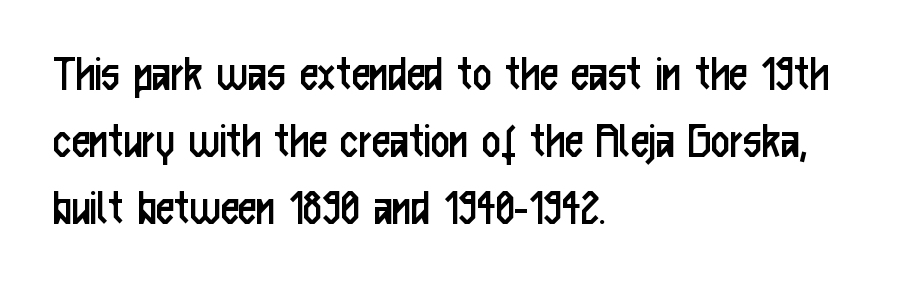
{"serif": "no", "italic": "no", "bold": "no", "weight": "regular", "width": "condensed", "stroke_contrast": "low", "x_height": "medium", "monospaced": "no", "underline": "no", "align": "left", "line_spacing": "normal", "line_spacing_ratio": 1.29, "letter_spacing": "normal", "letter_spacing_em": 0.0, "glyph_px": 52}
